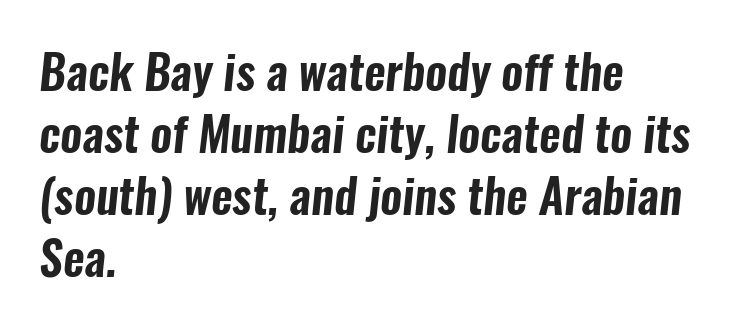
Q: Is the typeface a serif or a sans-serif typeface? A: Sans-serif.
Q: Is the text underlined? A: No.
Q: How is the paragraph aligned? A: Left-aligned.
Q: Is the spacing between letters normal or unusually wide? A: Normal.
Q: Is the spacing between lines tight, normal or loose? A: Normal.
Q: Width (condensed, normal, or wide)? A: Condensed.
Q: Stroke contrast? A: Low.
Q: x-height? A: Medium.
Q: Monospaced? A: No.
